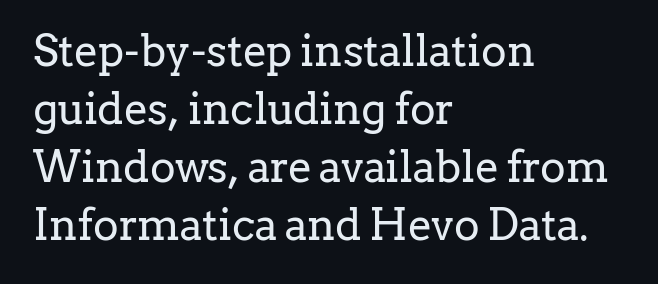
{"serif": "yes", "italic": "no", "bold": "no", "weight": "regular", "width": "normal", "stroke_contrast": "low", "x_height": "medium", "monospaced": "no", "underline": "no", "align": "left", "line_spacing": "normal", "line_spacing_ratio": 1.35, "letter_spacing": "normal", "letter_spacing_em": 0.0, "glyph_px": 43}
